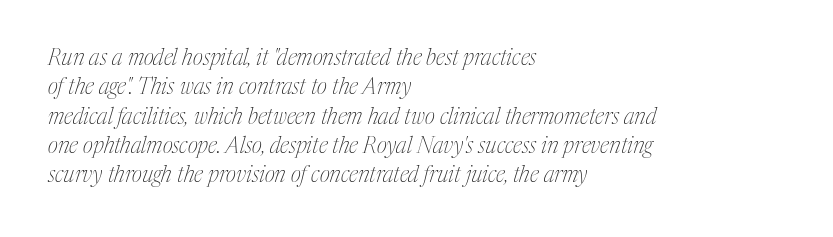
Q: Is the text bold? A: No.
Q: Is the text italic (slanted)? A: Yes, it leans right by about 17 degrees.
Q: Is the text underlined? A: No.
Q: How is the paragraph aligned? A: Left-aligned.
Q: Is the spacing between letters normal or unusually wide? A: Normal.
Q: Is the spacing between lines tight, normal or loose? A: Normal.
